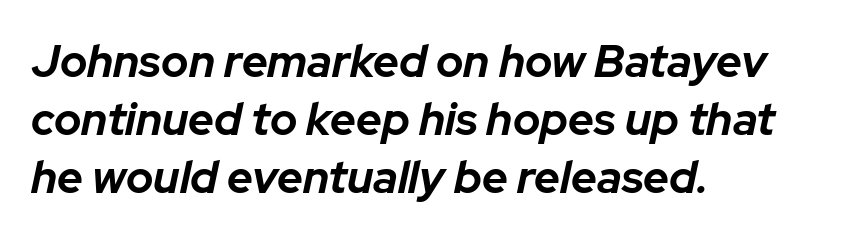
The designer left line spacing at the default. The passage shown leans; its letterforms are oblique. Each glyph is drawn with heavy, bold strokes. In CSS terms this would be text-align: left. These lines are rendered in a variable-pitch font.
